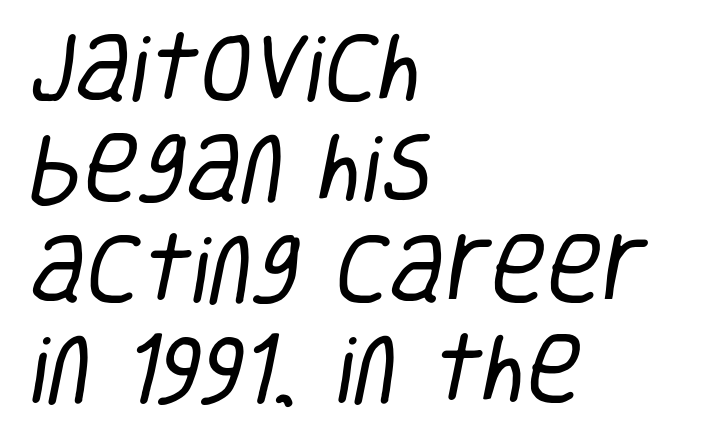
{"serif": "no", "bold": "no", "weight": "regular", "width": "condensed", "stroke_contrast": "low", "x_height": "large", "monospaced": "no", "underline": "no", "align": "left", "line_spacing": "normal", "line_spacing_ratio": 1.32, "letter_spacing": "normal", "letter_spacing_em": 0.0, "glyph_px": 76}
